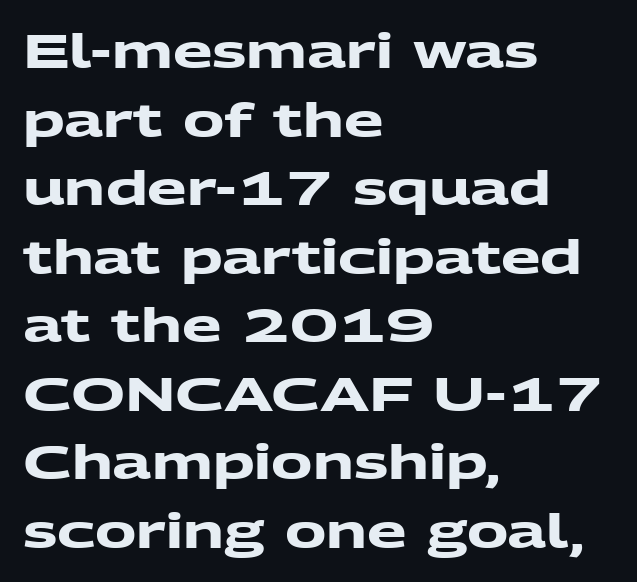
Q: Is the text bold? A: Yes.
Q: Is the typeface a serif or a sans-serif typeface? A: Sans-serif.
Q: Is the text underlined? A: No.
Q: How is the paragraph aligned? A: Left-aligned.
Q: Is the spacing between letters normal or unusually wide? A: Normal.
Q: Is the spacing between lines tight, normal or loose? A: Normal.
Q: Width (condensed, normal, or wide)? A: Wide.
Q: Stroke contrast? A: Medium.
Q: x-height? A: Medium.
Q: Monospaced? A: No.
